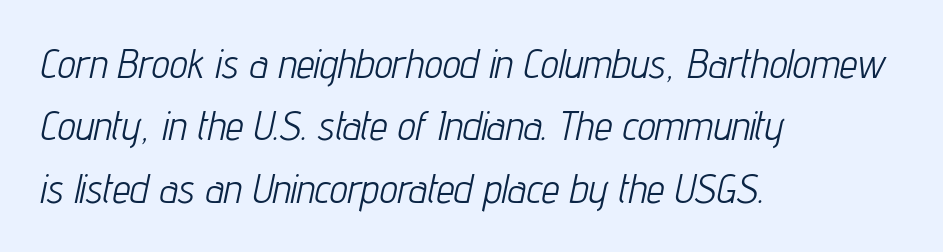
{"italic": "yes", "lean": "right", "slant_degrees": 12, "bold": "no", "weight": "light", "width": "condensed", "stroke_contrast": "low", "x_height": "medium", "monospaced": "no", "underline": "no", "align": "left", "line_spacing": "normal", "line_spacing_ratio": 1.56, "letter_spacing": "normal", "letter_spacing_em": 0.0, "glyph_px": 40}
